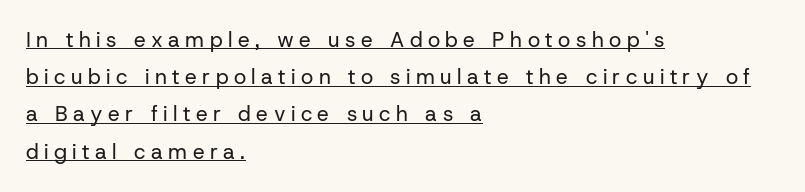
The image shows 21 px text type, upright; set left-aligned, line spacing 1.77x, unusually wide letter spacing (+0.26 em), underlined.
